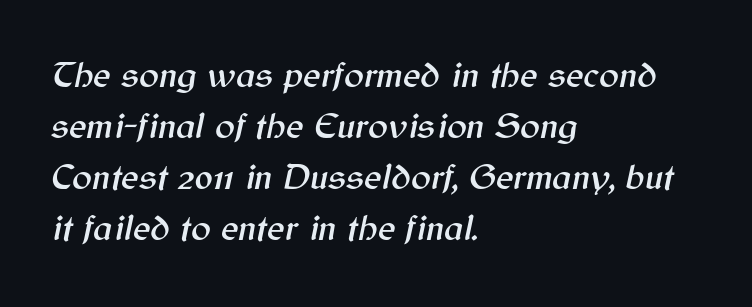
Is the letter spacing exaggerated? No — it looks like the ordinary default. Teacher's note: observe the even left margin — that is flush-left alignment. The passage shown is typed in a proportional face where columns would drift. Interline gaps are of average width in this sample. Bare-footed words on every line. The face used here has a pronounced slope to its letters.
